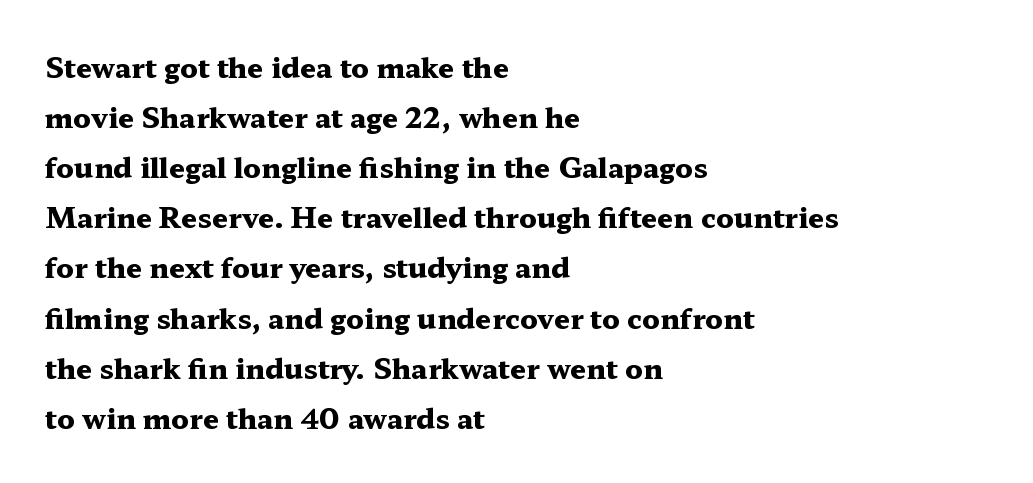
The image shows 28 px heavy, wide serif type, upright; set left-aligned, line spacing 1.79x, normal letter spacing, not underlined; medium stroke contrast and a medium x-height.
